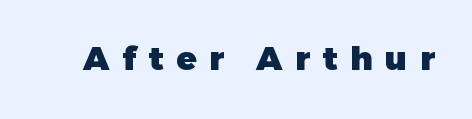
Q: Is the text bold? A: Yes.
Q: Is the text italic (slanted)? A: No, it is upright.
Q: Is the typeface a serif or a sans-serif typeface? A: Sans-serif.
Q: Is the text underlined? A: No.
Q: Is the spacing between letters normal or unusually wide? A: Unusually wide.
Q: Width (condensed, normal, or wide)? A: Normal.
Q: Stroke contrast? A: Low.
Q: x-height? A: Medium.
Q: Monospaced? A: No.
